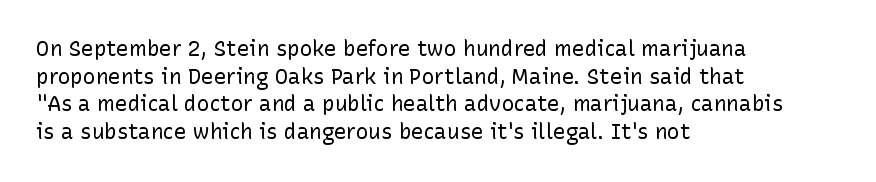
The image shows 21 px text type, upright; set left-aligned, normal line spacing (1.32x), normal letter spacing, not underlined.
